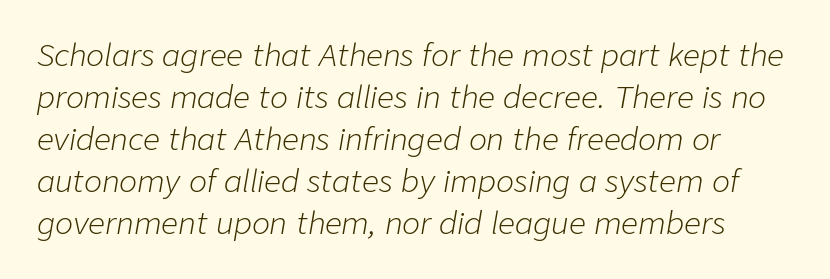
{"italic": "yes", "lean": "right", "slant_degrees": 9, "bold": "no", "weight": "light", "width": "normal", "stroke_contrast": "low", "x_height": "medium", "monospaced": "no", "underline": "no", "line_spacing": "normal", "line_spacing_ratio": 1.4, "letter_spacing": "normal", "letter_spacing_em": 0.0, "glyph_px": 30}
